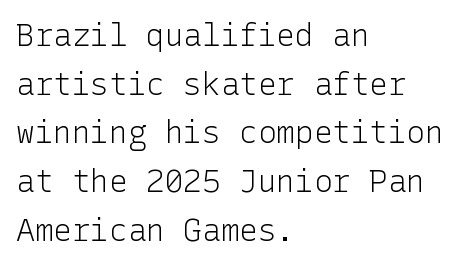
The image shows 31 px light sans-serif type, upright; set left-aligned, normal line spacing (1.57x), normal letter spacing, not underlined; low stroke contrast and a medium x-height.
